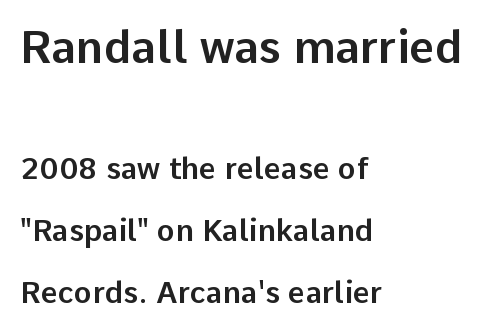
Q: Is the text italic (slanted)? A: No, it is upright.
Q: Is the typeface a serif or a sans-serif typeface? A: Sans-serif.
Q: Is the text underlined? A: No.
Q: How is the paragraph aligned? A: Left-aligned.
Q: Is the spacing between letters normal or unusually wide? A: Normal.
Q: Is the spacing between lines tight, normal or loose? A: Loose.
Q: Which block of text is set in a larger size, the first (top) or the second (bottom)? A: The first (top) one.
Q: Width (condensed, normal, or wide)? A: Normal.
Q: Stroke contrast? A: Low.
Q: x-height? A: Medium.
Q: Monospaced? A: No.
